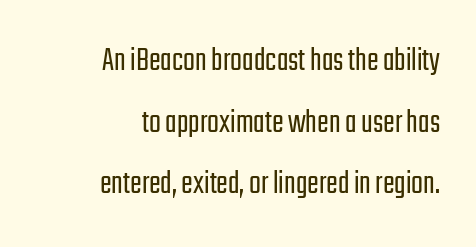
The image shows 35 px light, condensed sans-serif type, upright; set right-aligned, line spacing 1.76x, normal letter spacing, not underlined; low stroke contrast and a medium x-height.
